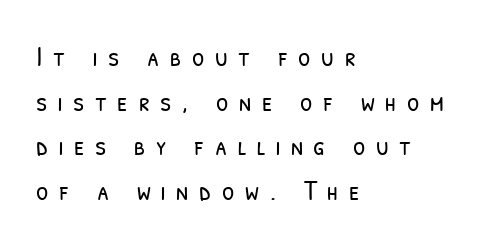
Notice how the passage keeps a crisp vertical edge on the left only. The rendering uses natural spacing where letterforms have individual widths. A light-to-regular cut is what we see here. The face used here is rendered with a markedly widened letterfit. Typographically, this falls in the sans-serif category. Vertical spacing — default.
